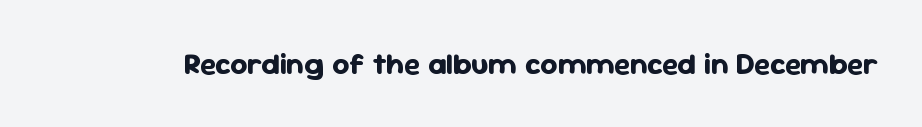
Q: Is the text bold? A: Yes.
Q: Is the text italic (slanted)? A: No, it is upright.
Q: Is the typeface a serif or a sans-serif typeface? A: Sans-serif.
Q: Is the text underlined? A: No.
Q: Is the spacing between letters normal or unusually wide? A: Normal.
Q: Width (condensed, normal, or wide)? A: Normal.
Q: Stroke contrast? A: Low.
Q: x-height? A: Medium.
Q: Monospaced? A: No.
